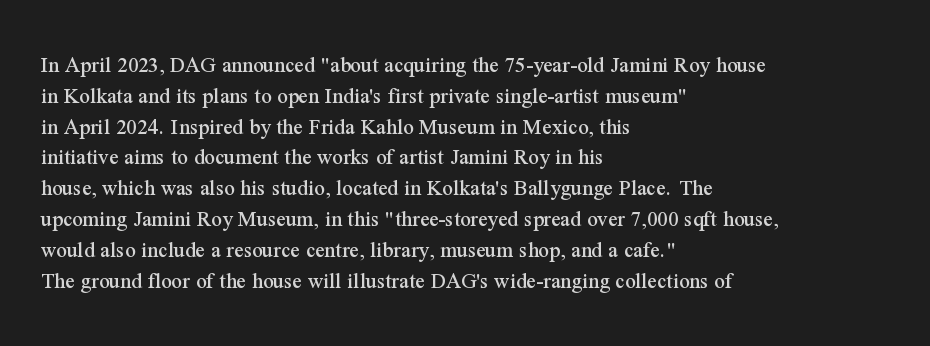
The glyphs are unaccompanied by any horizontal stroke below them. Quick note: not italic, upright. Each word holds together tightly as a unit, with standard inter-letter gaps. The paragraph shown leans on its left margin. Does the leading feel generous? No, just average.
